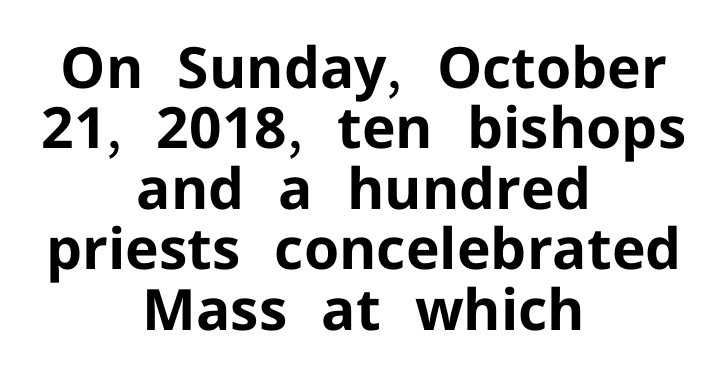
The image shows 57 px bold sans-serif type, upright; set centered, tight line spacing (1.06x), normal letter spacing, not underlined; low stroke contrast and a medium x-height.
